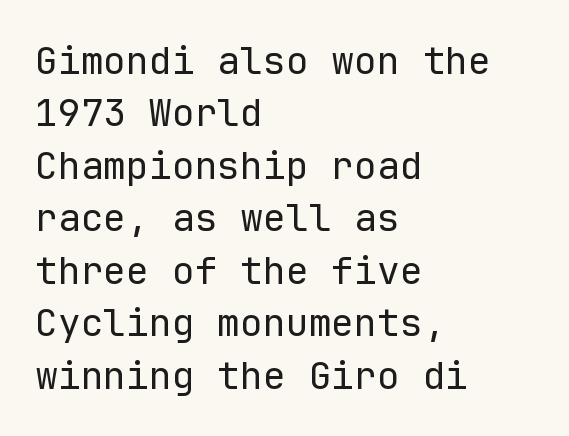
Q: Is the text bold? A: No.
Q: Is the text italic (slanted)? A: No, it is upright.
Q: Is the typeface a serif or a sans-serif typeface? A: Sans-serif.
Q: Is the text underlined? A: No.
Q: How is the paragraph aligned? A: Left-aligned.
Q: Is the spacing between letters normal or unusually wide? A: Normal.
Q: Is the spacing between lines tight, normal or loose? A: Normal.
Q: Width (condensed, normal, or wide)? A: Normal.
Q: Stroke contrast? A: Low.
Q: x-height? A: Medium.
Q: Monospaced? A: Yes.
